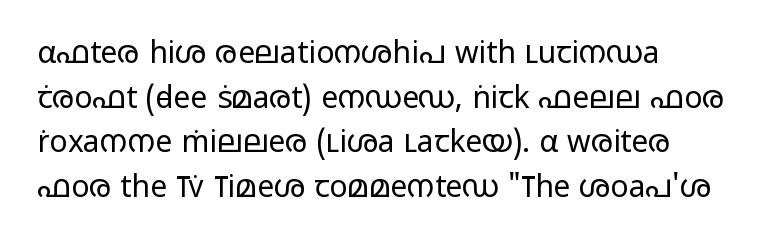
{"serif": "no", "italic": "no", "bold": "no", "weight": "regular", "width": "wide", "stroke_contrast": "low", "x_height": "medium", "monospaced": "no", "underline": "no", "align": "left", "line_spacing": "normal", "line_spacing_ratio": 1.49, "letter_spacing": "normal", "letter_spacing_em": 0.0, "glyph_px": 30}
